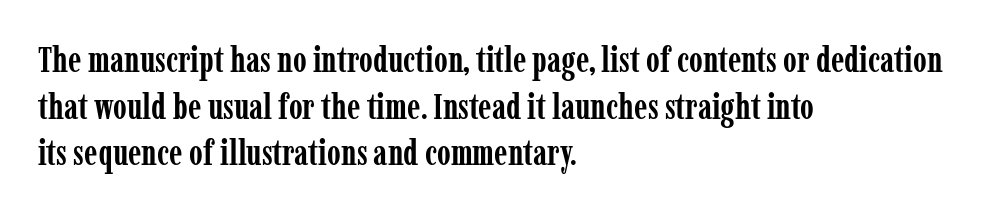
Its strokes are broad and dark, the hallmark of bold type. Does the leading feel generous? No, just average. Left-aligned paragraph, ragged on the right. In terms of letterspacing, this is plain default setting. No word sits above an underline. These lines are rendered in a variable-pitch font.
